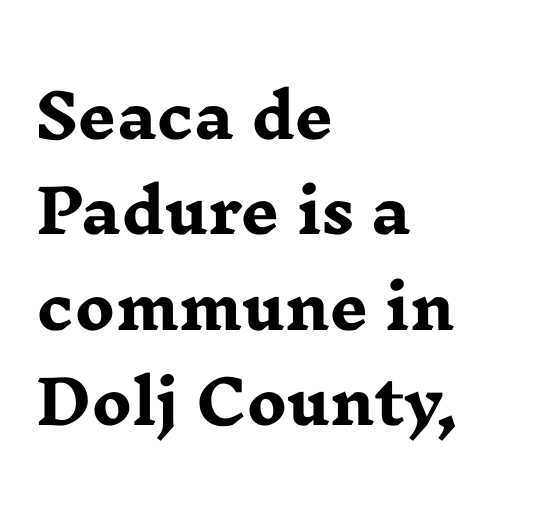
The image shows 60 px heavy, wide serif type, upright; set left-aligned, normal line spacing (1.59x), normal letter spacing, not underlined; low stroke contrast and a medium x-height.
